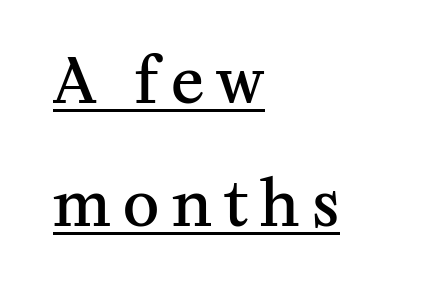
Does the type have serifs? Yes, each stem ends in a small foot. As a designer I'd log this as weight 600, semibold. Students, note that the glyphs here are deliberately spaced far apart. Line beginnings align vertically; line endings do not. The rendering uses a large line-height, opening up the rows. Posture: straight, roman, zero tilt.
